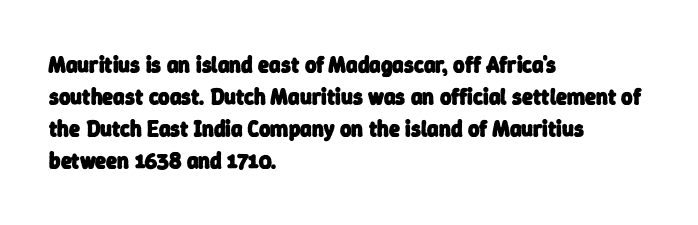
{"bold": "yes", "underline": "no", "align": "left", "line_spacing": "normal", "line_spacing_ratio": 1.46, "letter_spacing": "normal", "letter_spacing_em": 0.0, "glyph_px": 22}
